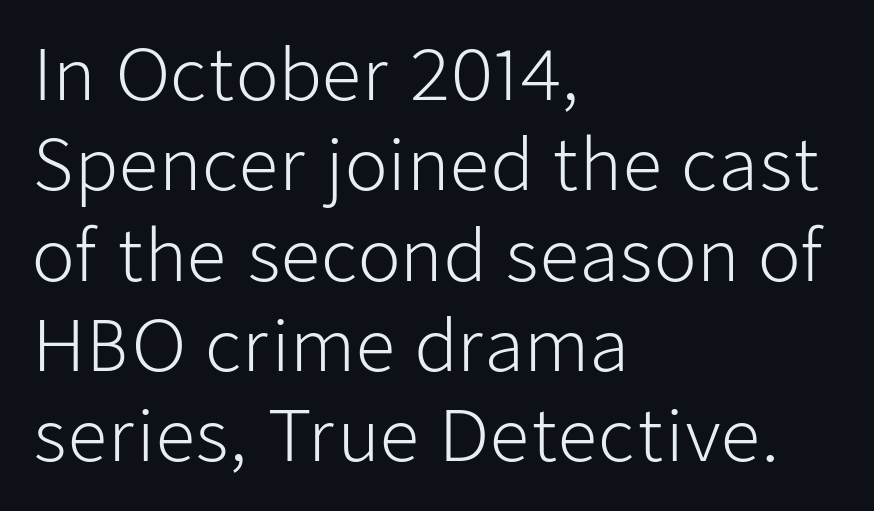
The image shows 70 px light sans-serif type, upright; set left-aligned, normal line spacing (1.29x), normal letter spacing, not underlined; low stroke contrast and a medium x-height.
